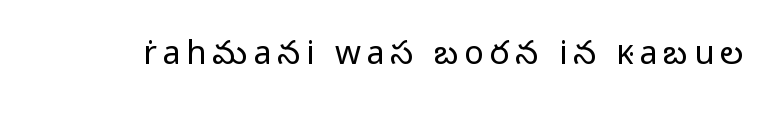
Spacing verdict: proportional, widths tailored to each character. I'd call this a sans setting — the letters go barefoot. Nope, not italic — everything's standing straight. The words here are not underlined. Stems and bowls with no extra thickness — not bold.
